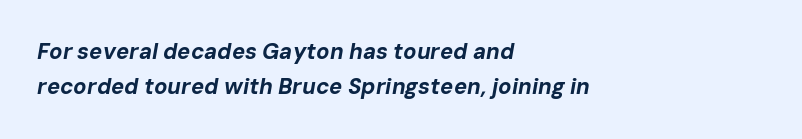
{"italic": "yes", "lean": "right", "slant_degrees": 10, "bold": "yes", "underline": "no", "align": "left", "line_spacing": "normal", "line_spacing_ratio": 1.6, "letter_spacing": "normal", "letter_spacing_em": 0.0, "glyph_px": 22}
